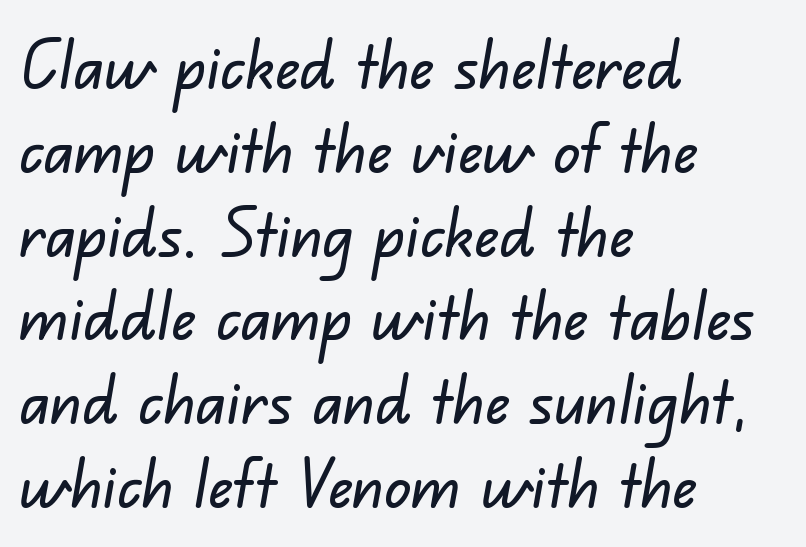
Q: Is the typeface a serif or a sans-serif typeface? A: Sans-serif.
Q: Is the text underlined? A: No.
Q: How is the paragraph aligned? A: Left-aligned.
Q: Is the spacing between letters normal or unusually wide? A: Normal.
Q: Is the spacing between lines tight, normal or loose? A: Normal.
Q: Width (condensed, normal, or wide)? A: Normal.
Q: Stroke contrast? A: Low.
Q: x-height? A: Small.
Q: Monospaced? A: No.
